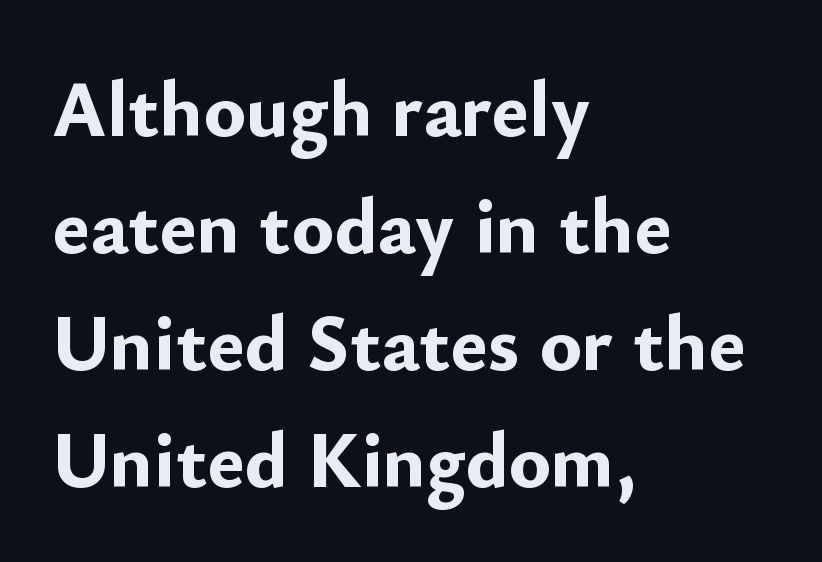
No extra tracking has been applied to these lines. Short and long lines alike share a common starting point at left. Heavy-handed strokes throughout: this text is bold. How would I describe the line gaps? Plain and ordinary. Do the characters align in a grid? No, the font is proportional. Check under the words: just untouched page.
